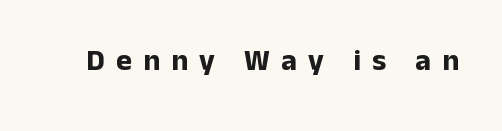
Each letter keeps its own natural width here, so spacing adapts to shape. The glyphs are unaccompanied by any horizontal stroke below them. The gaps between neighbouring characters are conspicuously large. The glyphs in this specimen are sans serif.
